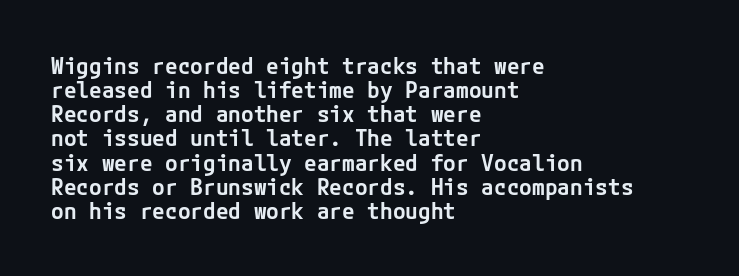
Q: Is the text bold? A: Semi-bold.
Q: Is the text italic (slanted)? A: No, it is upright.
Q: Is the text underlined? A: No.
Q: How is the paragraph aligned? A: Left-aligned.
Q: Is the spacing between letters normal or unusually wide? A: Normal.
Q: Is the spacing between lines tight, normal or loose? A: Tight.
